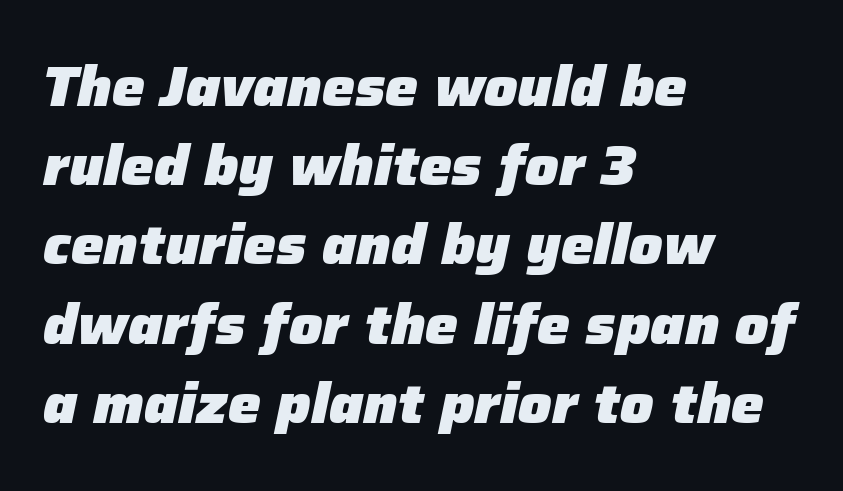
{"italic": "yes", "lean": "right", "slant_degrees": 12, "bold": "yes", "weight": "heavy", "width": "normal", "stroke_contrast": "low", "x_height": "medium", "monospaced": "no", "underline": "no", "align": "left", "line_spacing": "normal", "line_spacing_ratio": 1.44, "letter_spacing": "normal", "letter_spacing_em": 0.0, "glyph_px": 55}
